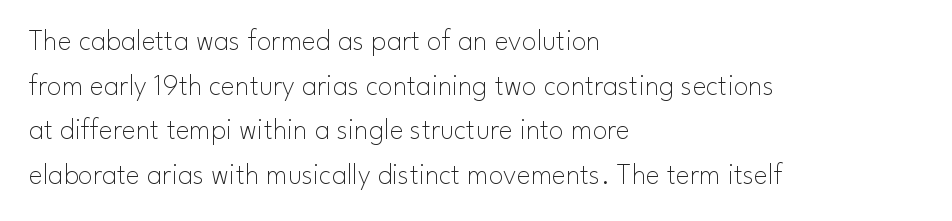
You could not count columns in this text — the font is proportionally spaced. If you measured baseline to baseline, you'd find a middling distance. Short note: letters normally spaced. Upright lettering throughout.
